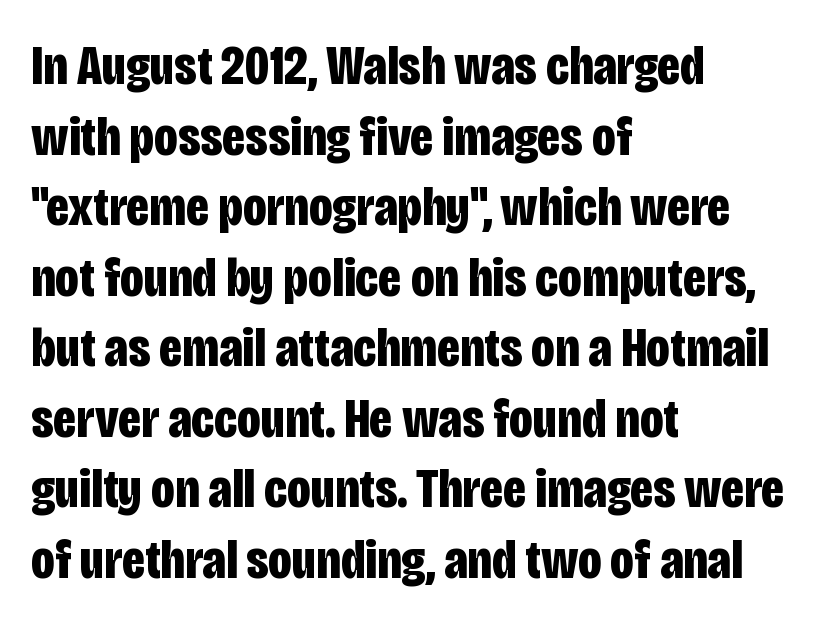
The image shows 56 px bold, condensed sans-serif type, upright; set left-aligned, normal line spacing (1.26x), normal letter spacing, not underlined; low stroke contrast and a large x-height.
